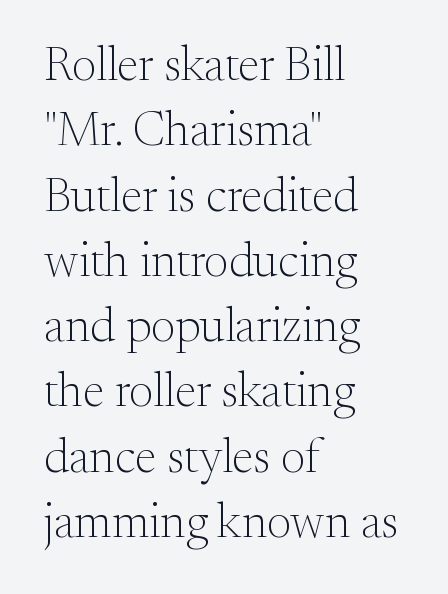
Q: Is the text bold? A: No.
Q: Is the text italic (slanted)? A: No, it is upright.
Q: Is the typeface a serif or a sans-serif typeface? A: Serif.
Q: Is the text underlined? A: No.
Q: How is the paragraph aligned? A: Left-aligned.
Q: Is the spacing between letters normal or unusually wide? A: Normal.
Q: Is the spacing between lines tight, normal or loose? A: Normal.
Q: Width (condensed, normal, or wide)? A: Normal.
Q: Stroke contrast? A: Medium.
Q: x-height? A: Small.
Q: Monospaced? A: No.
